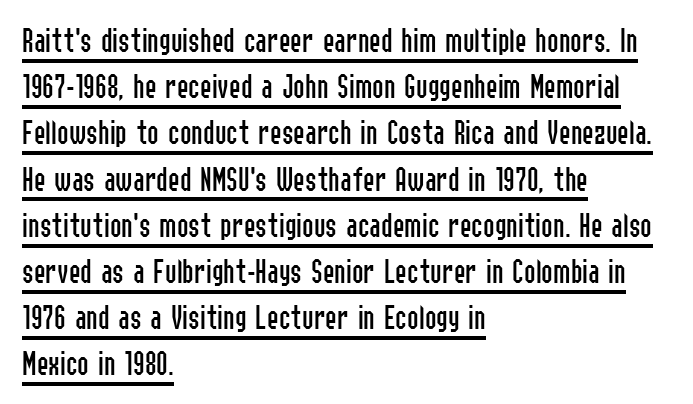
{"serif": "no", "italic": "no", "bold": "no", "weight": "regular", "width": "condensed", "stroke_contrast": "low", "x_height": "medium", "monospaced": "no", "underline": "yes", "align": "left", "line_spacing": "normal", "line_spacing_ratio": 1.32, "letter_spacing": "normal", "letter_spacing_em": 0.0, "glyph_px": 35}
